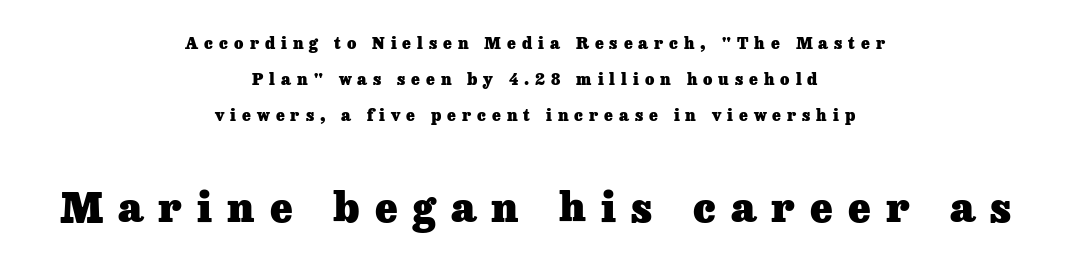
{"serif": "yes", "italic": "no", "bold": "yes", "weight": "heavy", "width": "normal", "stroke_contrast": "low", "x_height": "medium", "monospaced": "no", "underline": "no", "align": "center", "line_spacing": "loose", "line_spacing_ratio": 2.25, "letter_spacing": "wide", "letter_spacing_em": 0.37, "larger_block": "second", "size_ratio": 2.56, "glyph_px": 41}
